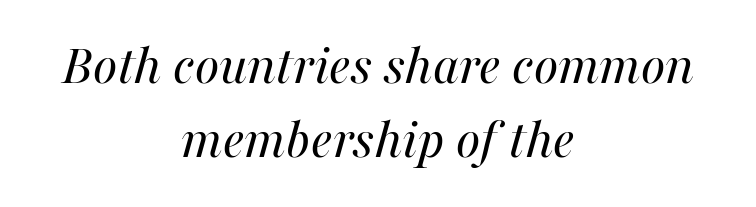
Do the characters align in a grid? No, the font is proportional. The words here are not underlined. The lines in this sample share a center point and differ in where they start and stop. The type is set solid horizontally, with unmodified tracking.
